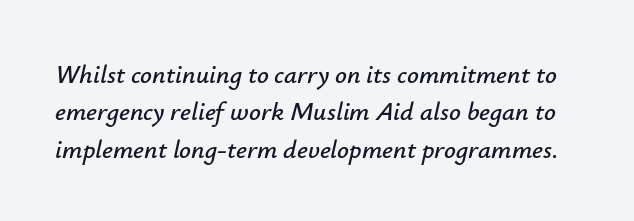
Observe the ordinary spacing: letters are neighbours, not strangers. The face used here has a pronounced slope to its letters. A normal amount of white space separates one row of letters from the next. The glyphs are unaccompanied by any horizontal stroke below them.
